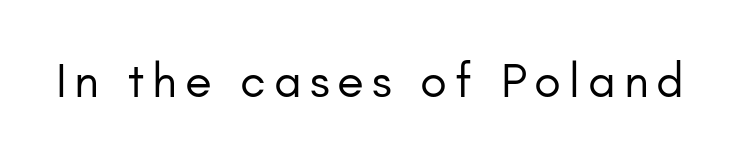
The space directly below the letters is spotless. Nothing heavy about these letters — not bold at all. Rendered with straight, roman letterforms. Note the varied advance widths — an 'i' is clearly narrower than an 'm'. The letters carry no serifs — their stems end cleanly without finishing strokes.
